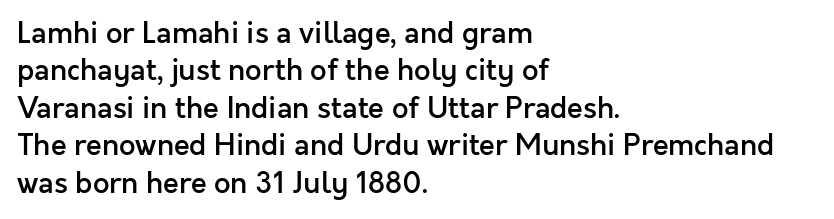
{"serif": "no", "italic": "no", "bold": "semi", "weight": "semibold", "width": "normal", "x_height": "medium", "monospaced": "no", "underline": "no", "align": "left", "line_spacing": "normal", "line_spacing_ratio": 1.29, "letter_spacing": "normal", "letter_spacing_em": 0.0, "glyph_px": 29}
